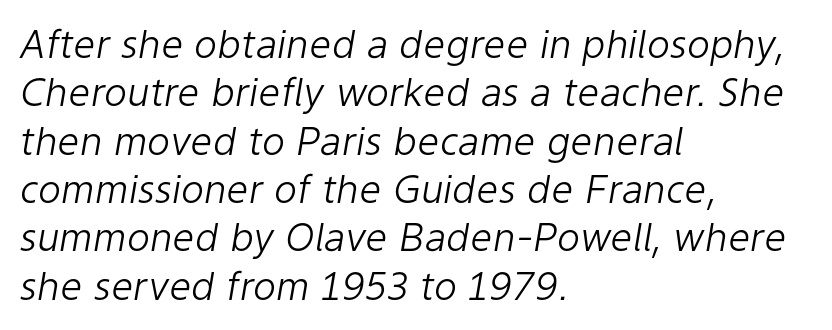
Q: Is the text bold? A: No.
Q: Is the text italic (slanted)? A: Yes, it leans right by about 9 degrees.
Q: Is the text underlined? A: No.
Q: How is the paragraph aligned? A: Left-aligned.
Q: Is the spacing between letters normal or unusually wide? A: Normal.
Q: Width (condensed, normal, or wide)? A: Normal.
Q: Stroke contrast? A: Low.
Q: x-height? A: Medium.
Q: Monospaced? A: No.
